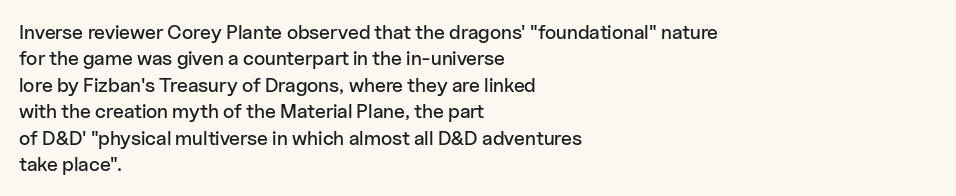
Q: Is the text italic (slanted)? A: No, it is upright.
Q: Is the text underlined? A: No.
Q: How is the paragraph aligned? A: Left-aligned.
Q: Is the spacing between letters normal or unusually wide? A: Normal.
Q: Is the spacing between lines tight, normal or loose? A: Normal.
